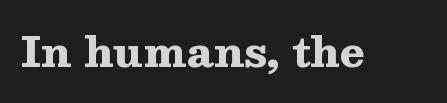
{"serif": "yes", "italic": "no", "bold": "yes", "weight": "heavy", "width": "wide", "stroke_contrast": "medium", "x_height": "medium", "monospaced": "no", "underline": "no", "letter_spacing": "normal", "letter_spacing_em": 0.0, "glyph_px": 41}
